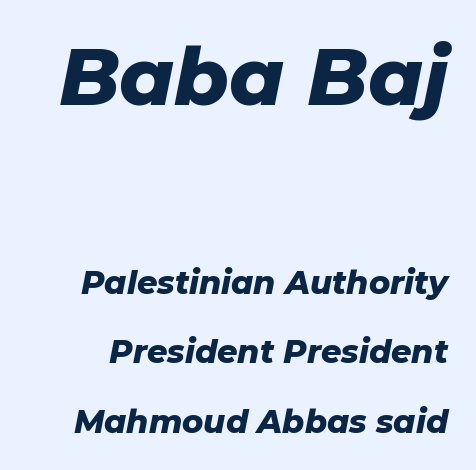
Q: Is the text bold? A: Yes.
Q: Is the text italic (slanted)? A: Yes, it leans right by about 11 degrees.
Q: Is the text underlined? A: No.
Q: Is the spacing between letters normal or unusually wide? A: Normal.
Q: Is the spacing between lines tight, normal or loose? A: Loose.
Q: Which block of text is set in a larger size, the first (top) or the second (bottom)? A: The first (top) one.
Q: Width (condensed, normal, or wide)? A: Normal.
Q: Stroke contrast? A: Low.
Q: x-height? A: Medium.
Q: Monospaced? A: No.
